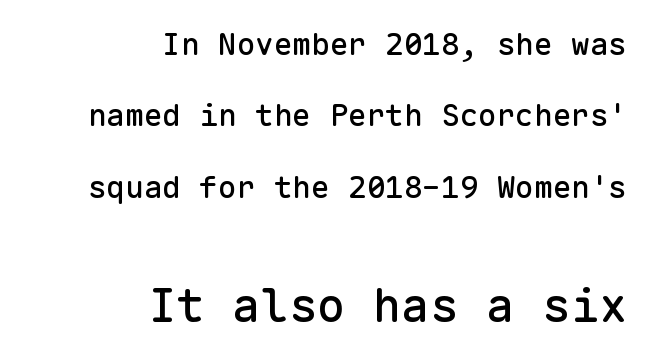
Leftover space on each line is placed entirely before the opening word. Designer's note — italics off, roman on. Spacing between characters is what you'd get straight out of the box. This block would shrink considerably if given ordinary leading; it's expanded now. Has an underline been added? It has not.
